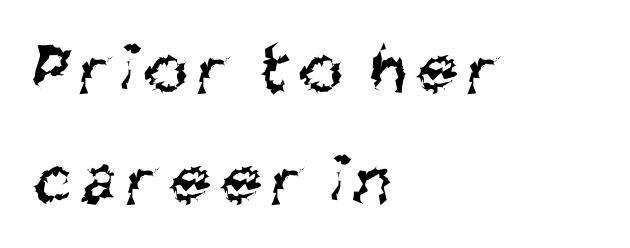
Q: Is the text bold? A: No.
Q: Is the typeface a serif or a sans-serif typeface? A: Sans-serif.
Q: Is the text underlined? A: No.
Q: How is the paragraph aligned? A: Left-aligned.
Q: Is the spacing between lines tight, normal or loose? A: Normal.
Q: Width (condensed, normal, or wide)? A: Condensed.
Q: Stroke contrast? A: Medium.
Q: x-height? A: Large.
Q: Monospaced? A: No.
